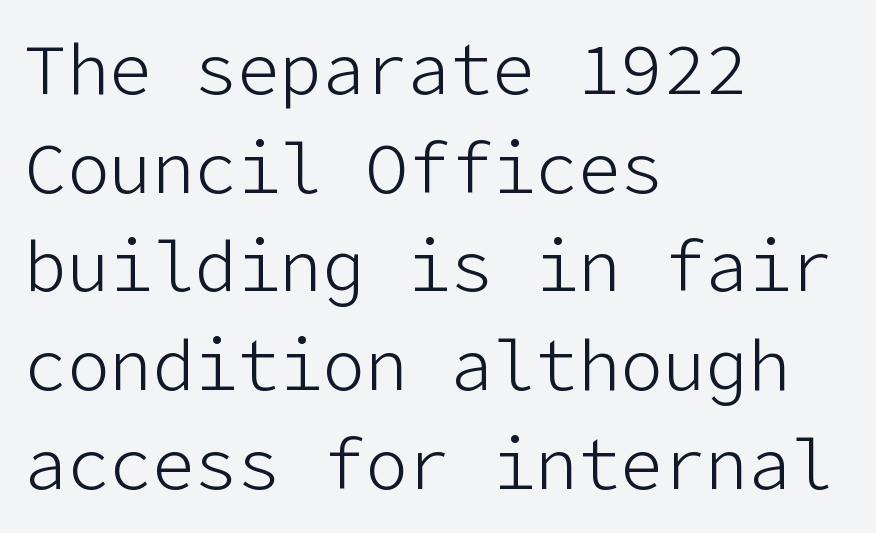
Q: Is the text bold? A: No.
Q: Is the text italic (slanted)? A: No, it is upright.
Q: Is the typeface a serif or a sans-serif typeface? A: Sans-serif.
Q: Is the text underlined? A: No.
Q: How is the paragraph aligned? A: Left-aligned.
Q: Is the spacing between letters normal or unusually wide? A: Normal.
Q: Is the spacing between lines tight, normal or loose? A: Normal.
Q: Width (condensed, normal, or wide)? A: Normal.
Q: Stroke contrast? A: Low.
Q: x-height? A: Medium.
